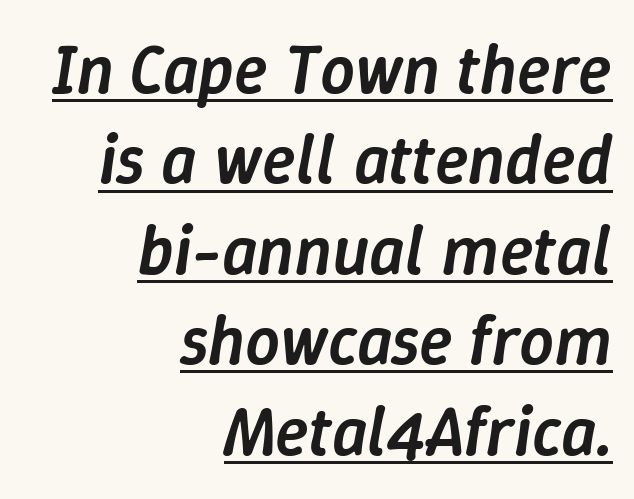
The image shows 69 px semibold type, italic (leaning right); set right-aligned, normal line spacing (1.31x), normal letter spacing, underlined; low stroke contrast and a medium x-height.
